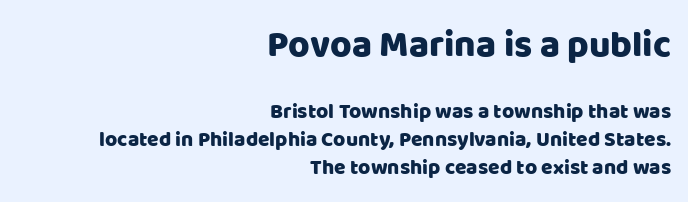
Characters follow at the spacing the type designer built in. The text block is weighted toward the right margin, trailing off unevenly leftward. The text was rendered using a sans face with plain stroke endings. Honestly, there is no underline to notice here at all. Horizontal bands of white between lines are of average thickness.
